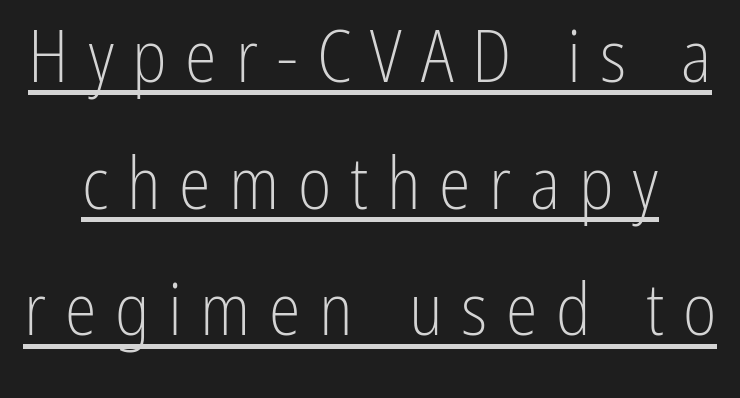
Q: Is the text bold? A: No.
Q: Is the text italic (slanted)? A: No, it is upright.
Q: Is the typeface a serif or a sans-serif typeface? A: Sans-serif.
Q: Is the text underlined? A: Yes.
Q: Is the spacing between letters normal or unusually wide? A: Unusually wide.
Q: Width (condensed, normal, or wide)? A: Condensed.
Q: Stroke contrast? A: Low.
Q: x-height? A: Medium.
Q: Monospaced? A: No.
